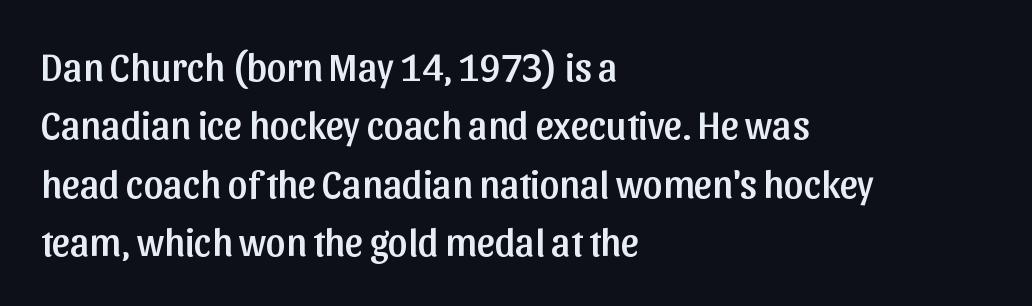
You can tell from the bare stems that sans-serif type was used. Layout note: lines flush left. Looks like regular typesetting: each glyph gets only the width it needs. The area under the type is left untouched.
